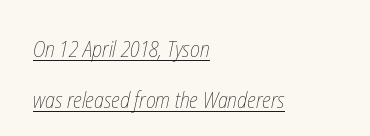
The image shows 22 px text type; set left-aligned, loose line spacing (2.34x), normal letter spacing, underlined.
